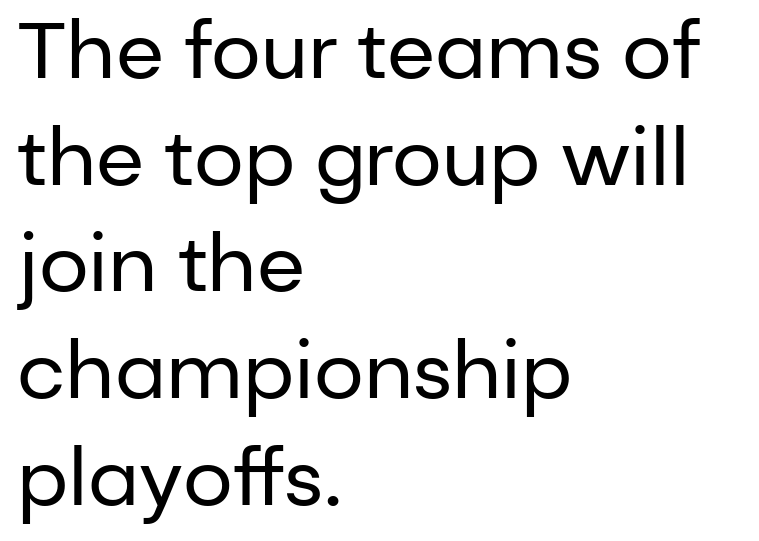
The image shows 79 px regular-weight sans-serif type, upright; set left-aligned, normal line spacing (1.35x), normal letter spacing, not underlined; low stroke contrast and a medium x-height.
